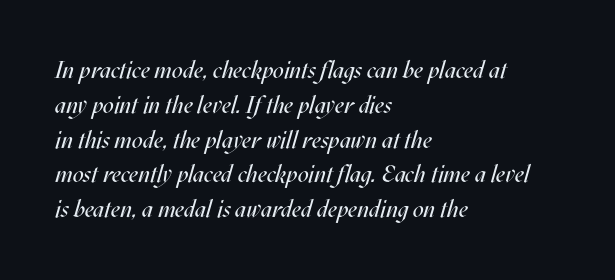
Q: Is the text bold? A: No.
Q: Is the text italic (slanted)? A: Yes, it leans right by about 17 degrees.
Q: Is the text underlined? A: No.
Q: How is the paragraph aligned? A: Left-aligned.
Q: Is the spacing between letters normal or unusually wide? A: Normal.
Q: Is the spacing between lines tight, normal or loose? A: Normal.
